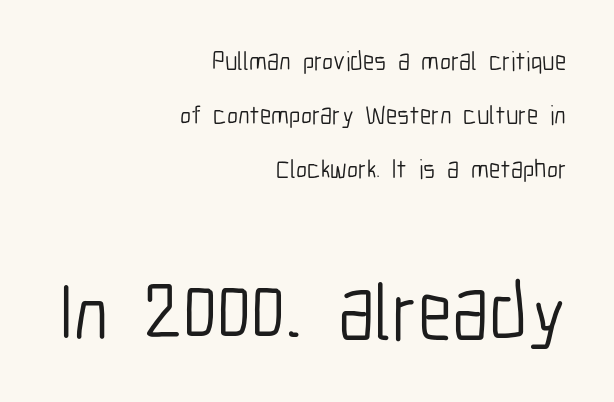
{"serif": "no", "italic": "no", "bold": "no", "weight": "light", "width": "condensed", "stroke_contrast": "low", "x_height": "medium", "monospaced": "no", "underline": "no", "align": "right", "line_spacing": "loose", "line_spacing_ratio": 2.08, "letter_spacing": "normal", "letter_spacing_em": 0.0, "larger_block": "second", "size_ratio": 3.04, "glyph_px": 79}
